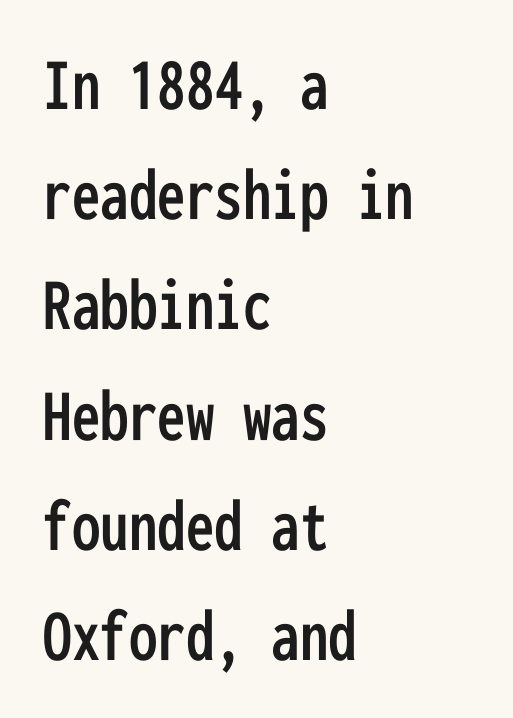
The passage shown is typed in a monospace face where columns stay perfectly aligned. This rendering uses left alignment, leaving the right contour irregular. Clear beneath every line of the passage. Horizontal bands of white between lines are of average thickness. Tall strokes in this sample are plumb rather than angled.
